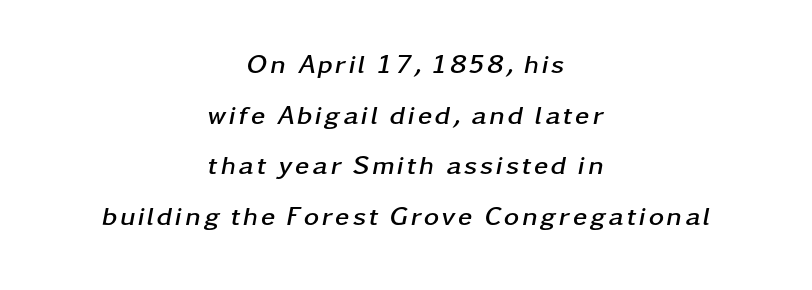
What's the leading like? Stretched, with rows far apart. Descenders hang freely into open space. Emphasis by weight is at full strength: bold. When letters slant like this, we call the style italic.
